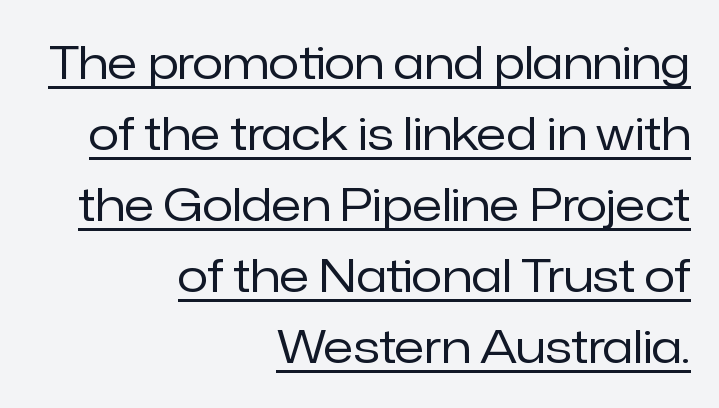
Q: Is the text bold? A: No.
Q: Is the text italic (slanted)? A: No, it is upright.
Q: Is the typeface a serif or a sans-serif typeface? A: Sans-serif.
Q: Is the text underlined? A: Yes.
Q: How is the paragraph aligned? A: Right-aligned.
Q: Is the spacing between letters normal or unusually wide? A: Normal.
Q: Is the spacing between lines tight, normal or loose? A: Normal.
Q: Width (condensed, normal, or wide)? A: Normal.
Q: Stroke contrast? A: Low.
Q: x-height? A: Medium.
Q: Monospaced? A: No.
